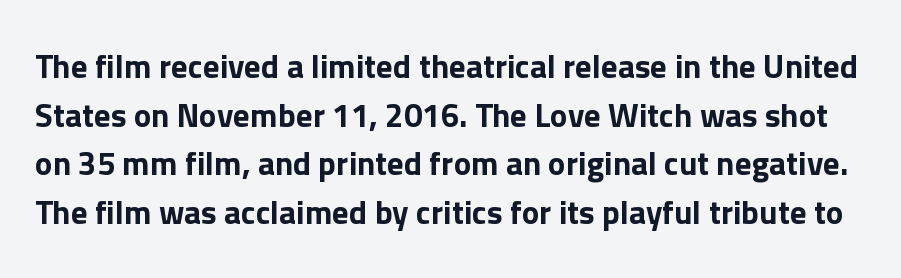
Tracking value appears to be zero — textbook default spacing. The rendering uses natural spacing where letterforms have individual widths. The glyphs in this specimen are sans serif. Vertical spacing — default.
